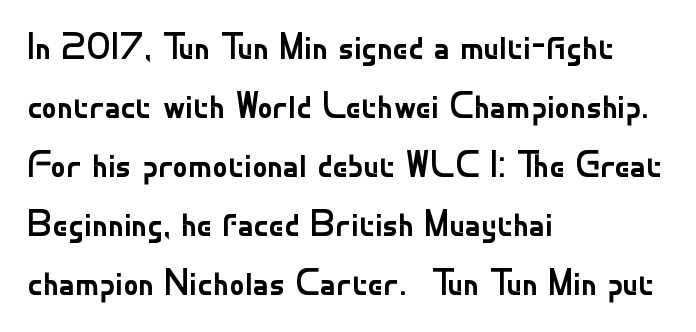
Q: Is the text bold? A: No.
Q: Is the text italic (slanted)? A: No, it is upright.
Q: Is the typeface a serif or a sans-serif typeface? A: Sans-serif.
Q: Is the text underlined? A: No.
Q: How is the paragraph aligned? A: Left-aligned.
Q: Is the spacing between letters normal or unusually wide? A: Normal.
Q: Is the spacing between lines tight, normal or loose? A: Normal.
Q: Width (condensed, normal, or wide)? A: Normal.
Q: Stroke contrast? A: Low.
Q: x-height? A: Small.
Q: Monospaced? A: No.
